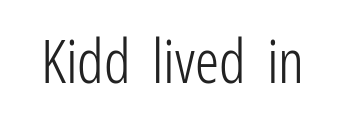
No chunkiness to these letters — they're not bold. Think of a printed novel: that variable character pitch is what you see here. Style check: upright. The letterforms sit shoulder to shoulder at normal distance. Examine the stroke ends and you'll find no serifs.
